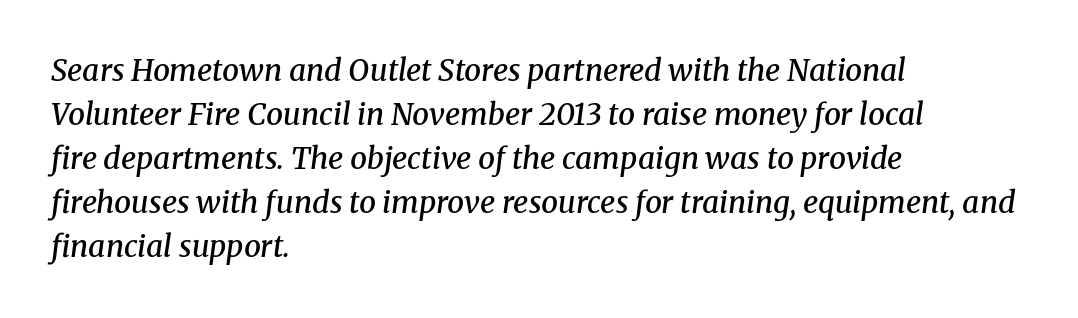
{"serif": "yes", "italic": "yes", "lean": "right", "slant_degrees": 8, "bold": "semi", "weight": "semibold", "width": "normal", "stroke_contrast": "medium", "x_height": "medium", "monospaced": "no", "underline": "no", "align": "left", "line_spacing": "normal", "line_spacing_ratio": 1.47, "letter_spacing": "normal", "letter_spacing_em": 0.0, "glyph_px": 30}
